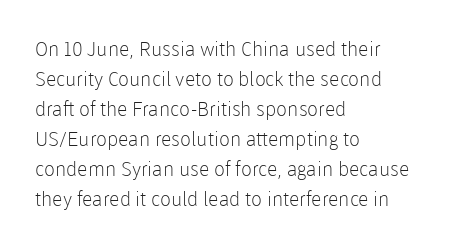
The face looks like a standard text weight, possibly lighter. A normal amount of white space separates one row of letters from the next. Line beginnings align vertically; line endings do not. The horizontal fit of the characters is conventional and even. The passage shown is not underscored anywhere.
